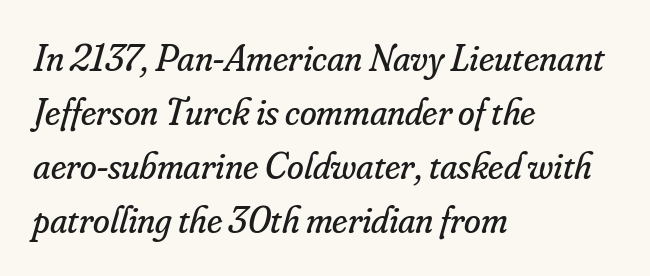
Q: Is the text bold? A: No.
Q: Is the text italic (slanted)? A: Yes, it leans right by about 16 degrees.
Q: Is the typeface a serif or a sans-serif typeface? A: Serif.
Q: Is the text underlined? A: No.
Q: How is the paragraph aligned? A: Left-aligned.
Q: Is the spacing between letters normal or unusually wide? A: Normal.
Q: Is the spacing between lines tight, normal or loose? A: Normal.
Q: Width (condensed, normal, or wide)? A: Normal.
Q: Stroke contrast? A: Low.
Q: x-height? A: Small.
Q: Monospaced? A: No.
